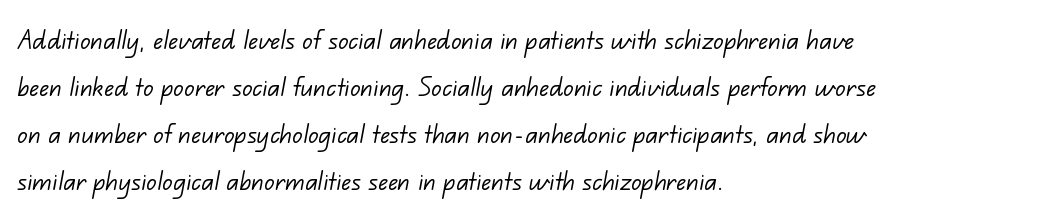
{"serif": "no", "bold": "no", "weight": "light", "width": "normal", "stroke_contrast": "low", "x_height": "small", "monospaced": "no", "underline": "no", "align": "left", "line_spacing": "normal", "line_spacing_ratio": 1.47, "letter_spacing": "normal", "letter_spacing_em": 0.0, "glyph_px": 32}
